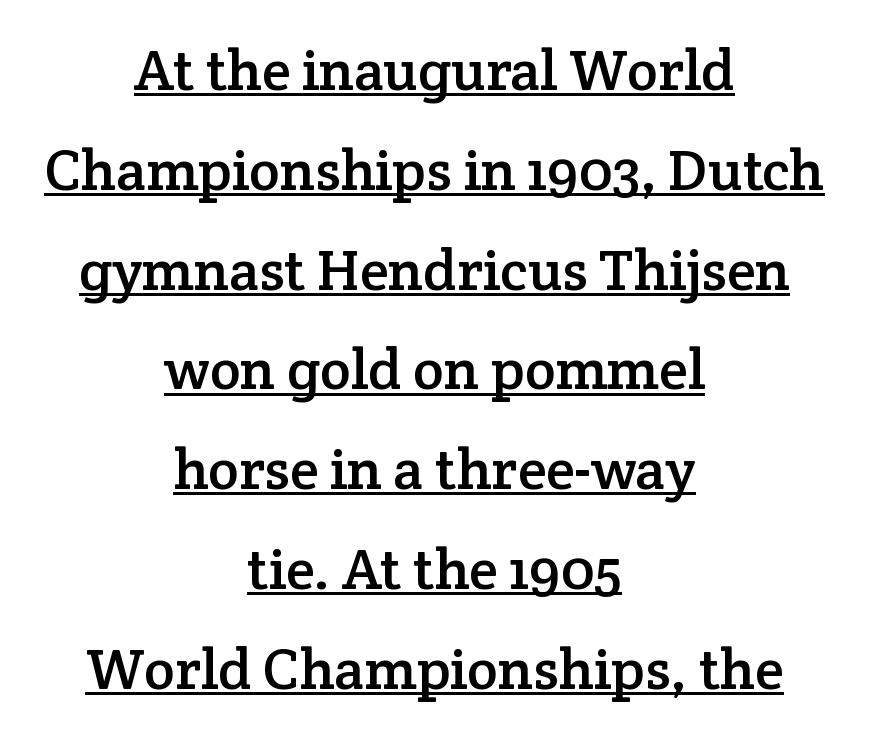
{"serif": "yes", "italic": "no", "width": "normal", "stroke_contrast": "low", "x_height": "medium", "monospaced": "no", "underline": "yes", "align": "center", "line_spacing_ratio": 1.72, "letter_spacing": "normal", "letter_spacing_em": 0.0, "glyph_px": 58}
